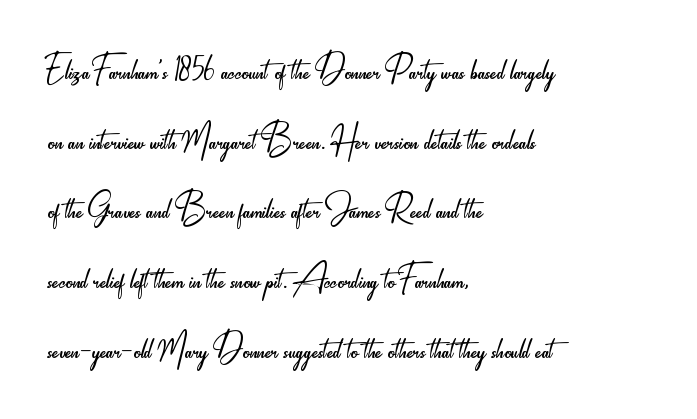
The image shows 45 px light, condensed sans-serif type; set left-aligned, normal line spacing (1.55x), normal letter spacing, not underlined; low stroke contrast and a small x-height.
